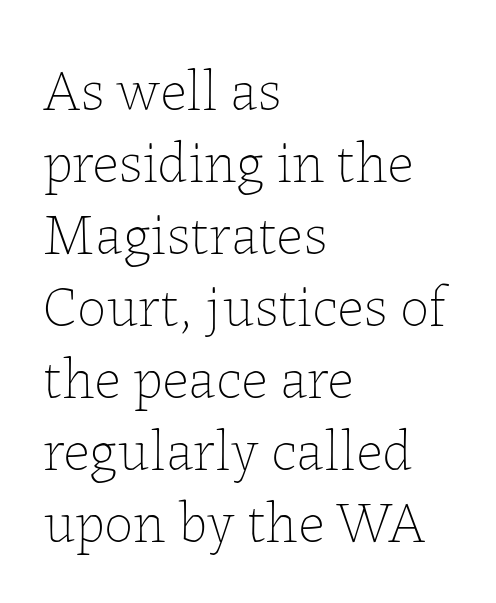
The image shows 58 px thin type, upright; set left-aligned, line spacing 1.24x, normal letter spacing, not underlined; low stroke contrast and a medium x-height.
